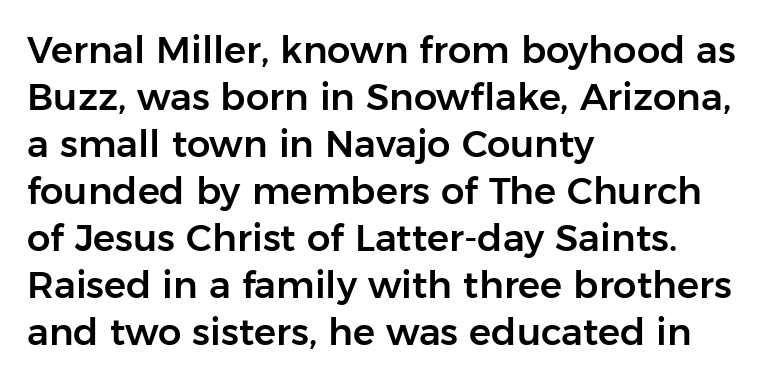
Descender tails drop into unmarked territory. The specimen reads as upright at a glance. Character widths vary here, with narrow letters taking less room than wide ones. The passage shown is typeset with a sans-serif family. Every row of glyphs begins at an identical x-position on the left.
